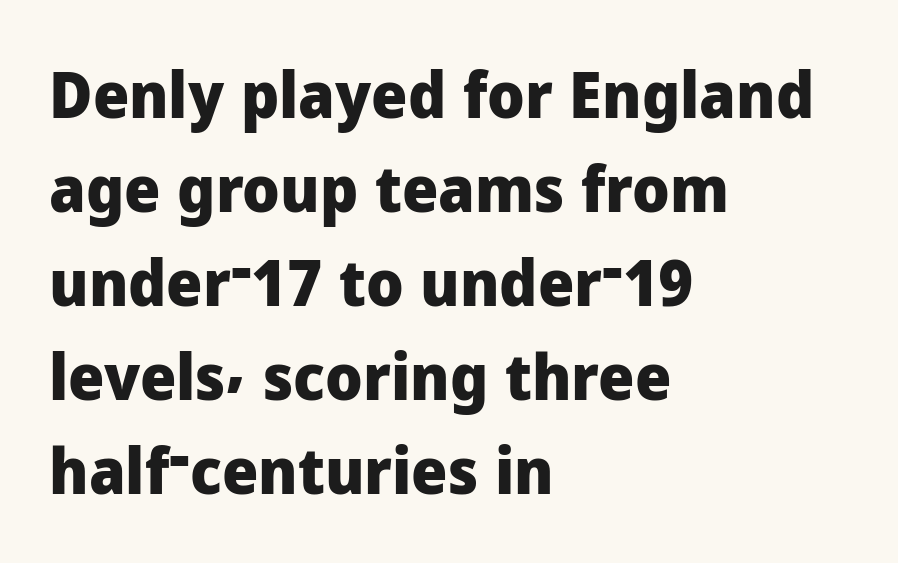
Rendered with straight, roman letterforms. Compared with an ordinary text face, these strokes are far heavier — a full bold. Quick note: interline space is typical. The baseline area is clear. The letters advance in unequal steps, a hallmark of proportional type. The passage shown has conventional tracking throughout.
